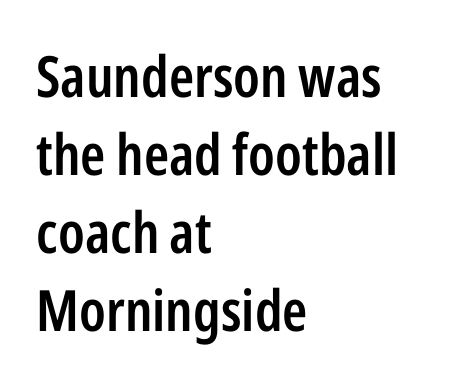
The image shows 57 px semibold, condensed sans-serif type, upright; set left-aligned, normal line spacing (1.37x), normal letter spacing, not underlined; low stroke contrast and a medium x-height.
